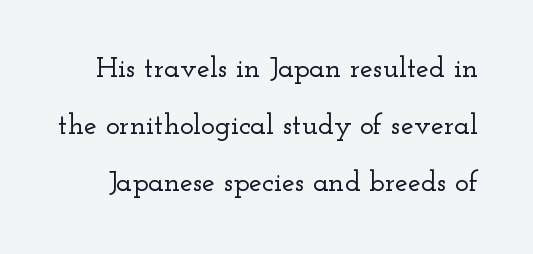
Type style note: has serifs. Standard letterfit; no display-style spreading of the glyphs. Each row of text sits above clean, open space. The designer dialed line spacing up above the default. You can tell it's not italic because the verticals are truly vertical. Think of a printed novel: that variable character pitch is what you see here.
